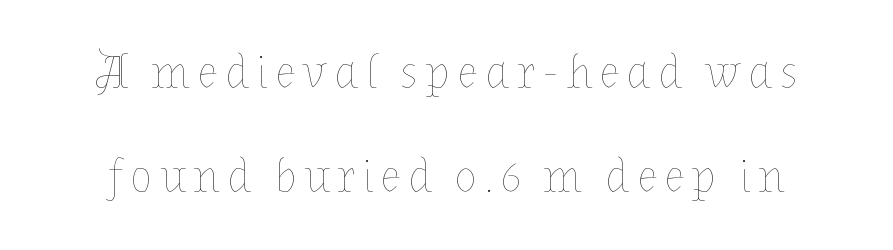
No italicization has been applied; the sample stays upright. The gap between lines stays unmarked. Does the leading feel generous? Absolutely, it's lavish. On a weight scale, this lands at 450 or below.
